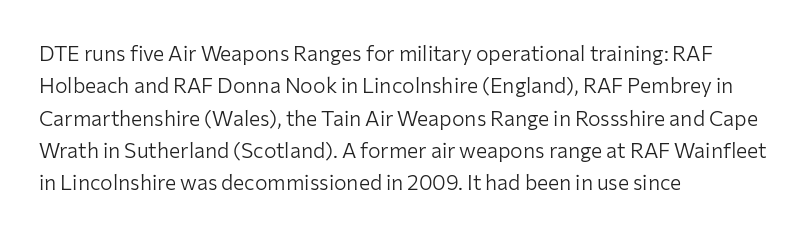
Words float on clear page, feet unadorned. Letters have the restrained weight of plain body copy at most. Horizontal alignment here is leftward, the default for most running prose. Whoever set this chose a conventional vertical rhythm. This sample uses an upright cut, with every glyph sitting square on the baseline.
